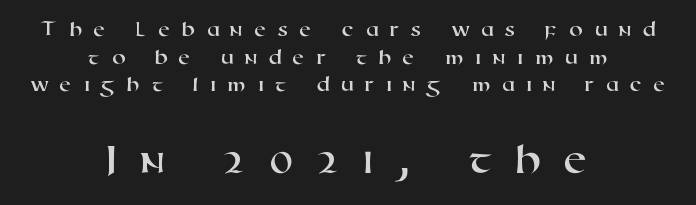
The image shows 44 px wide sans-serif type; set centered, normal line spacing (1.26x), unusually wide letter spacing (+0.5 em), not underlined; the second (bottom) block is 2.0x larger; high stroke contrast and a medium x-height.
